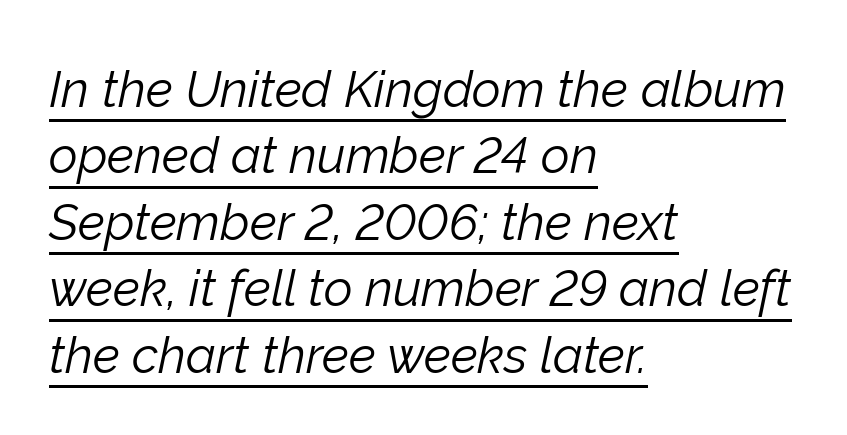
Summary of weight: not heavy and not bold. The leading is moderate, giving the passage an even texture. It's the slanting kind of type. Is this a fixed-width face? No — the glyphs have proportional, varying widths. This rendering uses left alignment, leaving the right contour irregular. What decoration does the sample have? An underline.
